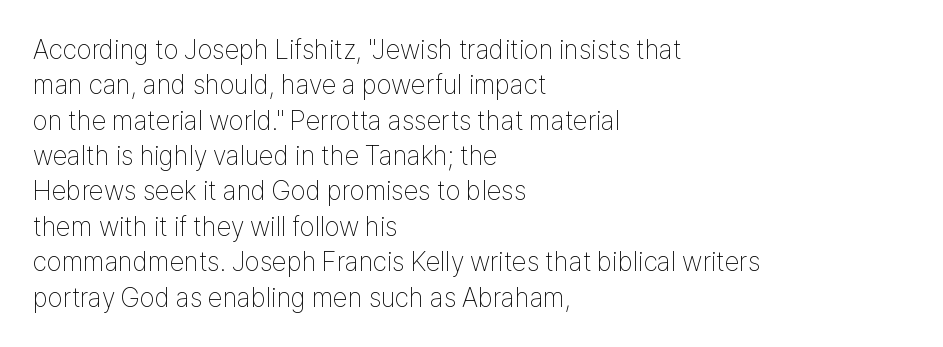
Line beginnings align vertically; line endings do not. The typography opts for an upright posture over an oblique one. Baseline-to-baseline distance is the conventional proportion of letter height. The characters are drawn with everyday or finer stroke widths. Here the glyphs are tracked normally, forming tight word shapes.
